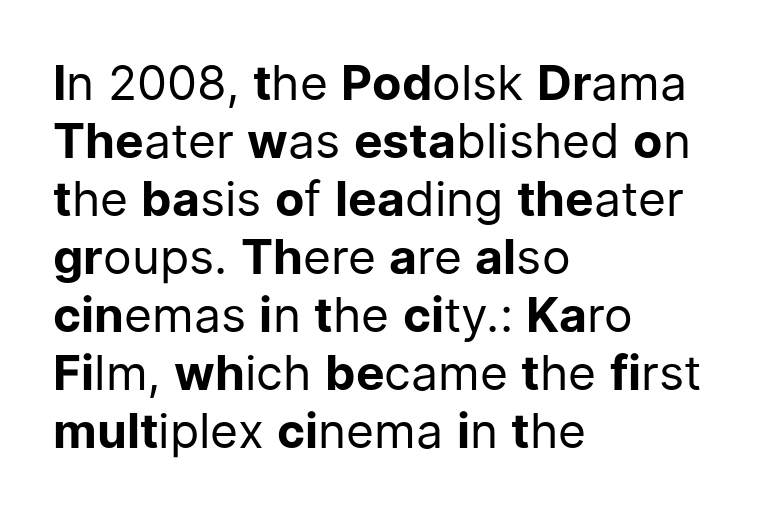
Q: Is the text bold? A: No.
Q: Is the text italic (slanted)? A: No, it is upright.
Q: Is the typeface a serif or a sans-serif typeface? A: Sans-serif.
Q: Is the text underlined? A: No.
Q: How is the paragraph aligned? A: Left-aligned.
Q: Is the spacing between letters normal or unusually wide? A: Normal.
Q: Width (condensed, normal, or wide)? A: Normal.
Q: Stroke contrast? A: Low.
Q: x-height? A: Medium.
Q: Monospaced? A: No.
